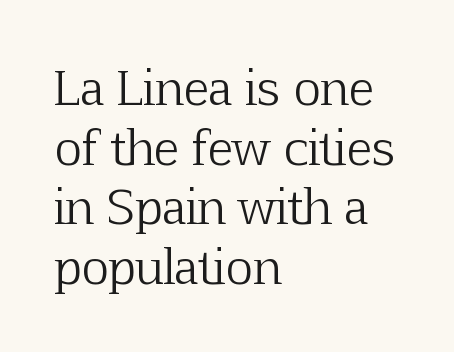
Q: Is the text bold? A: No.
Q: Is the text italic (slanted)? A: No, it is upright.
Q: Is the typeface a serif or a sans-serif typeface? A: Serif.
Q: Is the text underlined? A: No.
Q: How is the paragraph aligned? A: Left-aligned.
Q: Is the spacing between letters normal or unusually wide? A: Normal.
Q: Is the spacing between lines tight, normal or loose? A: Normal.
Q: Width (condensed, normal, or wide)? A: Normal.
Q: Stroke contrast? A: Low.
Q: x-height? A: Medium.
Q: Monospaced? A: No.
